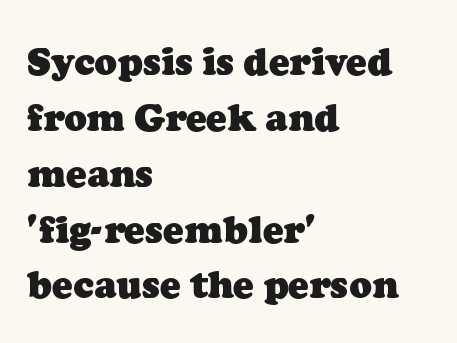
{"serif": "yes", "bold": "yes", "weight": "heavy", "width": "normal", "stroke_contrast": "low", "x_height": "medium", "monospaced": "no", "underline": "no", "align": "left", "line_spacing": "normal", "line_spacing_ratio": 1.47, "letter_spacing": "normal", "letter_spacing_em": 0.0, "glyph_px": 38}
